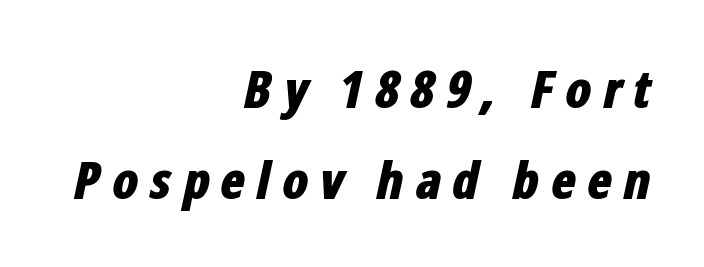
The typesetting leans heavy: a genuine bold. Compared with ordinary roman type, these characters are visibly tilted. The letters advance in unequal steps, a hallmark of proportional type. The glyphs are unaccompanied by any horizontal stroke below them. Layout note: lines flush right. Does extra space separate the letters? Yes, quite a lot of it.
